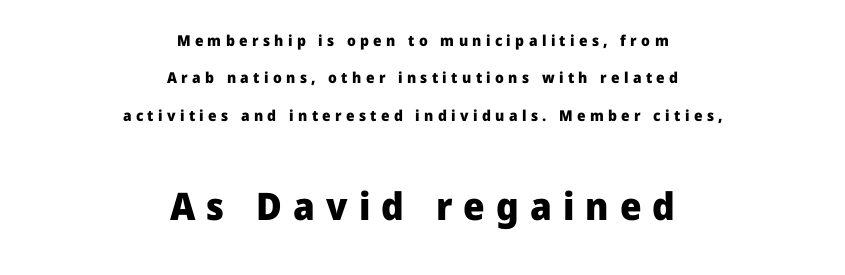
The lines are spread far apart with generous leading. The whitespace from short lines is split evenly between both sides. This is roman type, the default non-slanted kind. Stroke thickness is high; the sample reads as a true bold. Is the letter spacing exaggerated? Yes — the characters are pushed far apart.
